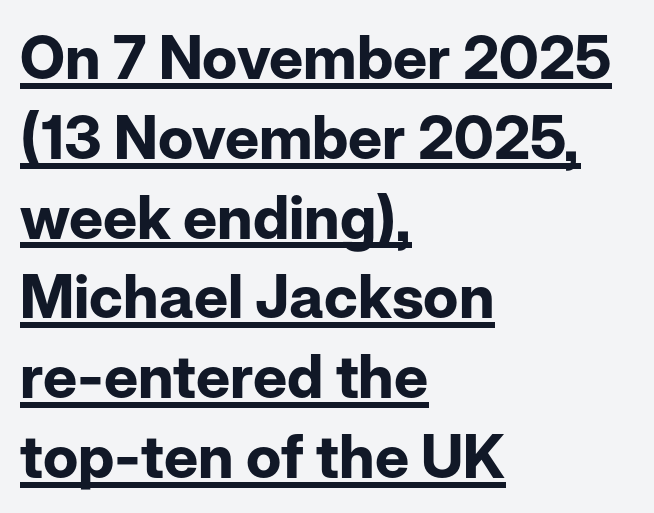
The image shows 60 px bold sans-serif type, upright; set left-aligned, normal line spacing (1.33x), normal letter spacing, underlined; low stroke contrast and a medium x-height.
